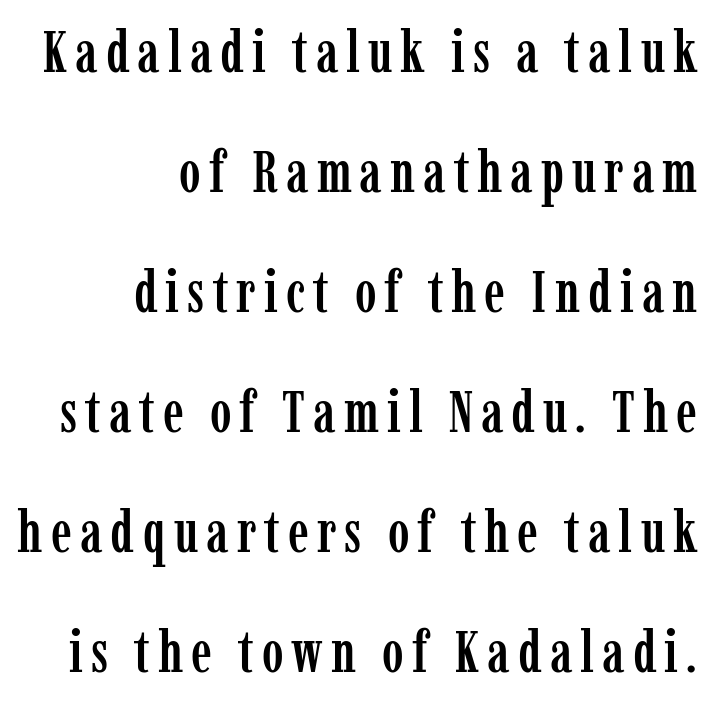
{"serif": "yes", "italic": "no", "width": "condensed", "stroke_contrast": "low", "x_height": "medium", "monospaced": "no", "underline": "no", "align": "right", "line_spacing": "loose", "line_spacing_ratio": 2.07, "glyph_px": 58}
